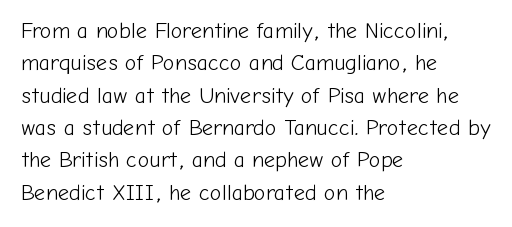
Does extra space separate the letters? No, they use regular spacing. Compared with a typical body face, this is equally light or lighter still. Casual observation: everything's shoved over to the left. This sample keeps an unexceptional amount of space between lines.
